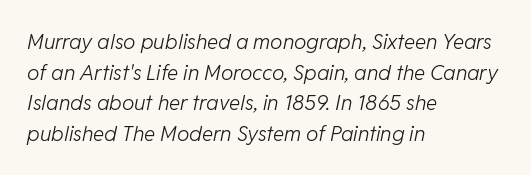
Q: Is the text bold? A: No.
Q: Is the text italic (slanted)? A: Yes, it leans right by about 11 degrees.
Q: Is the text underlined? A: No.
Q: How is the paragraph aligned? A: Left-aligned.
Q: Is the spacing between letters normal or unusually wide? A: Normal.
Q: Is the spacing between lines tight, normal or loose? A: Normal.
